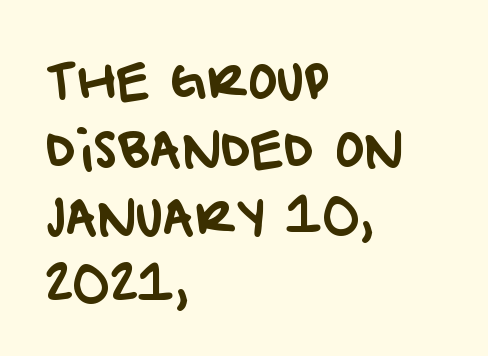
{"serif": "no", "width": "normal", "stroke_contrast": "low", "x_height": "large", "monospaced": "no", "underline": "no", "align": "left", "line_spacing": "normal", "line_spacing_ratio": 1.39, "letter_spacing": "normal", "letter_spacing_em": 0.0, "glyph_px": 49}
